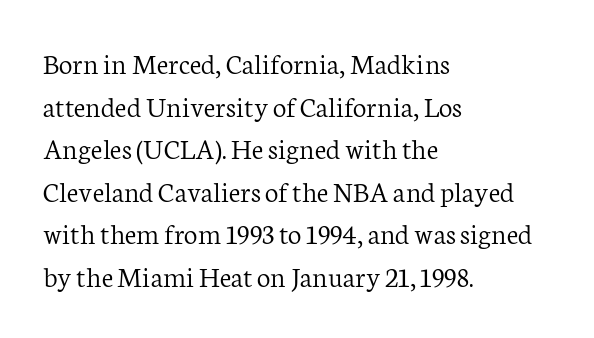
{"serif": "yes", "italic": "no", "bold": "no", "weight": "light", "width": "normal", "stroke_contrast": "low", "x_height": "medium", "monospaced": "no", "underline": "no", "align": "left", "line_spacing": "normal", "line_spacing_ratio": 1.42, "letter_spacing": "normal", "letter_spacing_em": 0.0, "glyph_px": 30}
